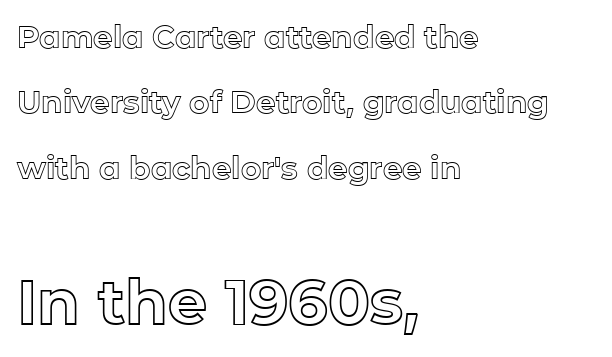
Q: Is the text italic (slanted)? A: No, it is upright.
Q: Is the text underlined? A: No.
Q: How is the paragraph aligned? A: Left-aligned.
Q: Is the spacing between letters normal or unusually wide? A: Normal.
Q: Is the spacing between lines tight, normal or loose? A: Loose.
Q: Which block of text is set in a larger size, the first (top) or the second (bottom)? A: The second (bottom) one.
Q: Width (condensed, normal, or wide)? A: Normal.
Q: x-height? A: Medium.
Q: Monospaced? A: No.
